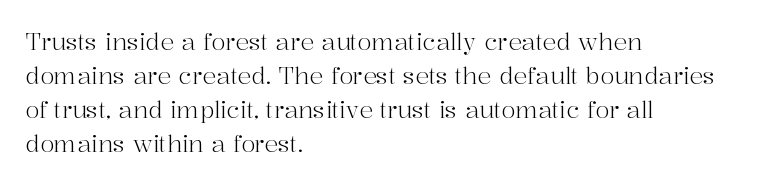
Q: Is the text bold? A: No.
Q: Is the text italic (slanted)? A: No, it is upright.
Q: Is the text underlined? A: No.
Q: How is the paragraph aligned? A: Left-aligned.
Q: Is the spacing between letters normal or unusually wide? A: Normal.
Q: Is the spacing between lines tight, normal or loose? A: Normal.
